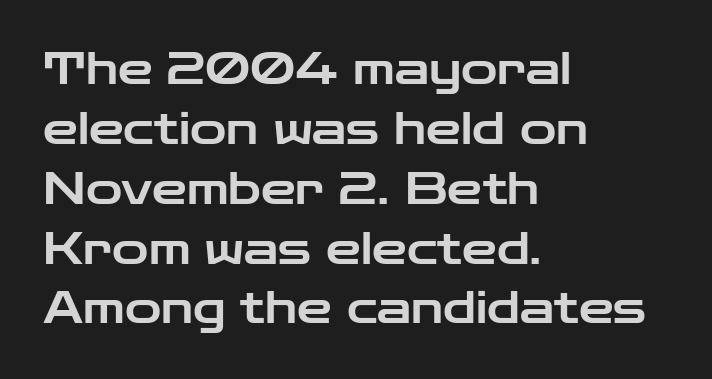
{"serif": "no", "italic": "no", "width": "wide", "stroke_contrast": "low", "x_height": "medium", "monospaced": "no", "underline": "no", "align": "left", "line_spacing": "normal", "line_spacing_ratio": 1.36, "letter_spacing": "normal", "letter_spacing_em": 0.0, "glyph_px": 44}
